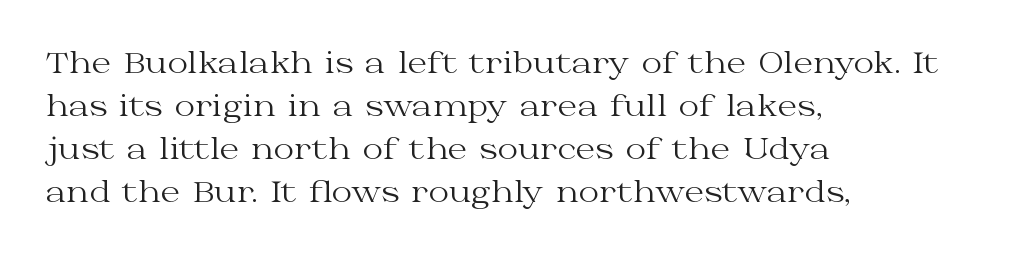
The image shows 28 px regular-weight, wide serif type, upright; set left-aligned, normal line spacing (1.53x), normal letter spacing, not underlined; medium stroke contrast and a medium x-height.
